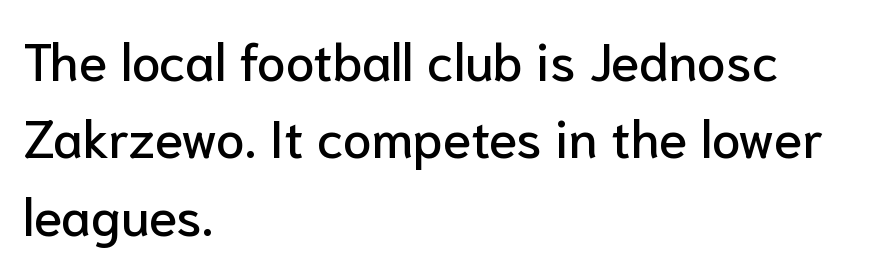
{"serif": "no", "italic": "no", "width": "normal", "stroke_contrast": "low", "x_height": "medium", "monospaced": "no", "underline": "no", "align": "left", "line_spacing": "normal", "line_spacing_ratio": 1.49, "letter_spacing": "normal", "letter_spacing_em": 0.0, "glyph_px": 52}
